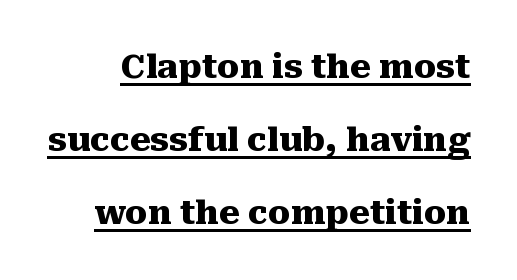
{"serif": "yes", "italic": "no", "bold": "yes", "weight": "heavy", "width": "normal", "stroke_contrast": "medium", "x_height": "medium", "monospaced": "no", "underline": "yes", "line_spacing": "loose", "line_spacing_ratio": 2.21, "letter_spacing": "normal", "letter_spacing_em": 0.0, "glyph_px": 33}
